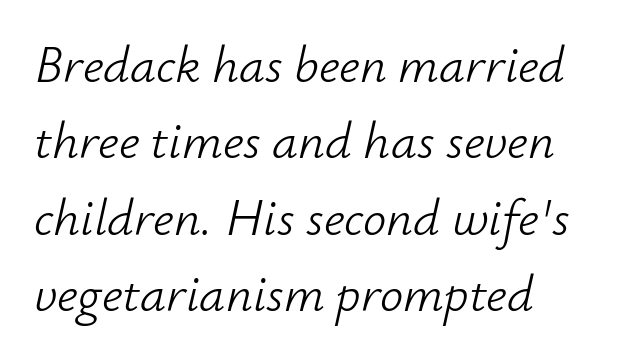
The image shows 52 px light type, italic (leaning right); set normal line spacing (1.47x), normal letter spacing, not underlined; low stroke contrast and a small x-height.
